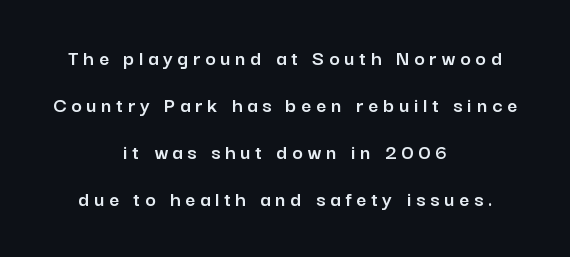
The image shows 22 px text type, upright; set centered, loose line spacing (2.14x), unusually wide letter spacing (+0.22 em), not underlined.
